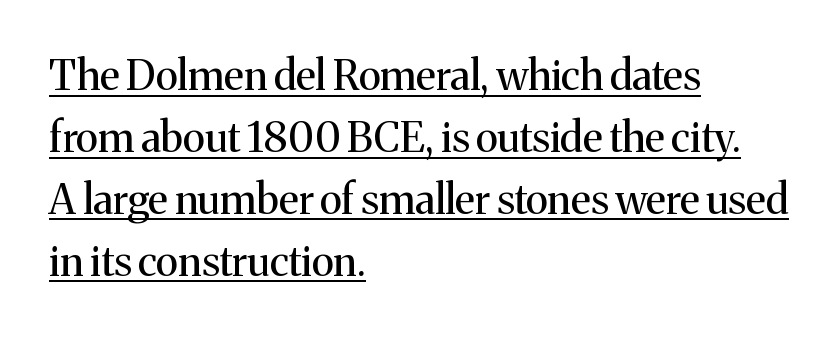
Q: Is the text bold? A: No.
Q: Is the text italic (slanted)? A: No, it is upright.
Q: Is the typeface a serif or a sans-serif typeface? A: Serif.
Q: Is the text underlined? A: Yes.
Q: How is the paragraph aligned? A: Left-aligned.
Q: Is the spacing between letters normal or unusually wide? A: Normal.
Q: Is the spacing between lines tight, normal or loose? A: Normal.
Q: Width (condensed, normal, or wide)? A: Normal.
Q: Stroke contrast? A: Medium.
Q: x-height? A: Medium.
Q: Monospaced? A: No.
